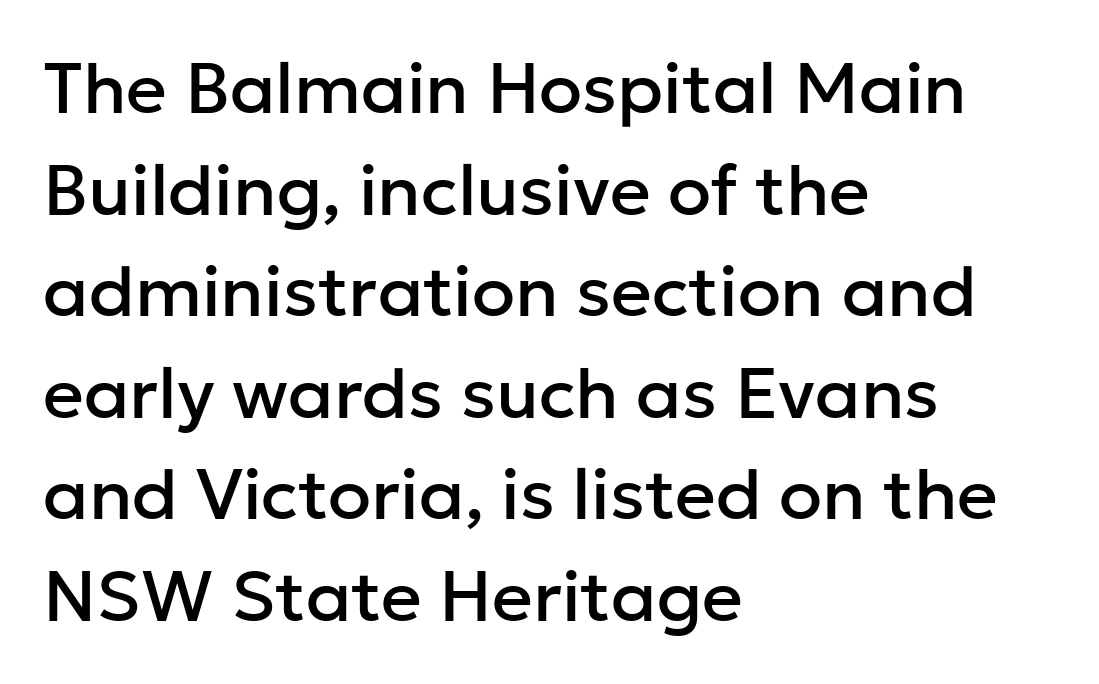
The image shows 71 px sans-serif type, upright; set left-aligned, normal line spacing (1.43x), normal letter spacing, not underlined; low stroke contrast and a medium x-height.
